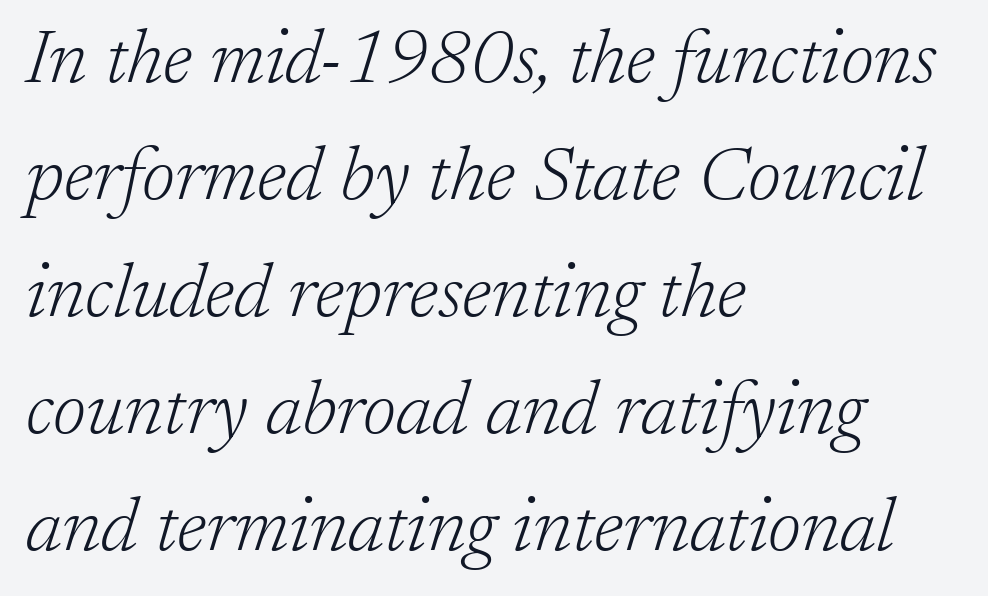
Q: Is the text bold? A: No.
Q: Is the text italic (slanted)? A: Yes, it leans right by about 17 degrees.
Q: Is the typeface a serif or a sans-serif typeface? A: Serif.
Q: Is the text underlined? A: No.
Q: How is the paragraph aligned? A: Left-aligned.
Q: Is the spacing between letters normal or unusually wide? A: Normal.
Q: Is the spacing between lines tight, normal or loose? A: Normal.
Q: Width (condensed, normal, or wide)? A: Normal.
Q: Stroke contrast? A: Low.
Q: x-height? A: Medium.
Q: Monospaced? A: No.
